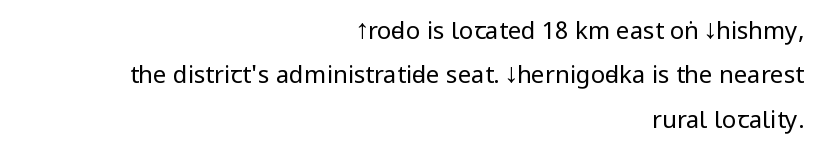
Each row of text sits above clean, open space. The horizontal fit of the characters is conventional and even. The letters stand straight up with perfectly vertical stems. This is not heavy type; no bold has been used.
